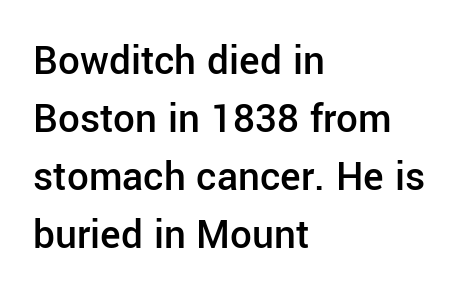
The image shows 43 px semibold sans-serif type, upright; set left-aligned, normal line spacing (1.35x), normal letter spacing, not underlined; low stroke contrast and a medium x-height.
